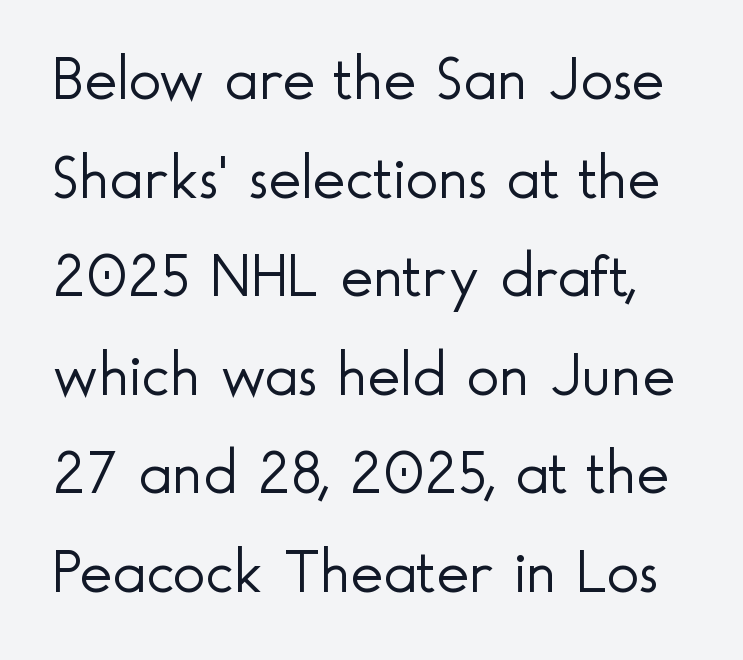
You can tell it's not italic because the verticals are truly vertical. Stroke terminals: plain, sans-serif. Looks like regular typesetting: each glyph gets only the width it needs. Default kerning and tracking; the words read as compact shapes. Each new line begins a customary step beneath the previous one.
